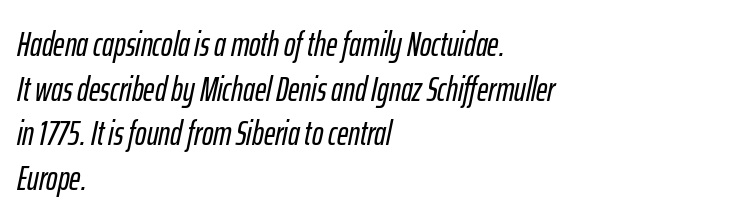
The passage shown is not underscored anywhere. A student would call this left alignment; a typographer would say flush left, rag right. The specimen reads as italic at a glance. Compared with typical body copy, the letter spacing here is the same. Normally led — the rows are evenly, conventionally spaced. Spacing verdict: proportional, widths tailored to each character.
